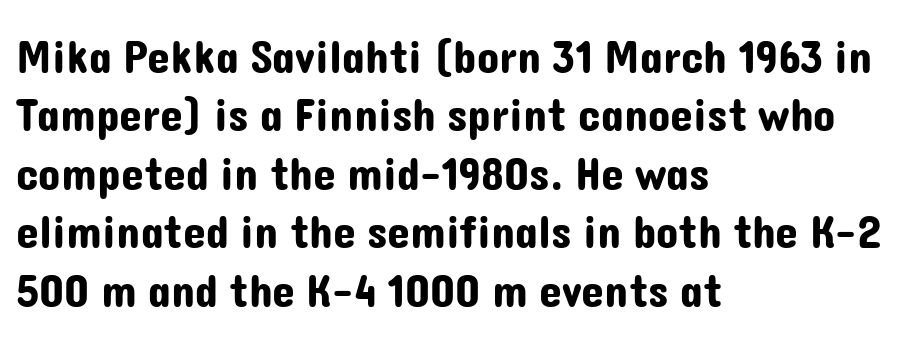
Q: Is the text italic (slanted)? A: No, it is upright.
Q: Is the typeface a serif or a sans-serif typeface? A: Sans-serif.
Q: Is the text underlined? A: No.
Q: How is the paragraph aligned? A: Left-aligned.
Q: Is the spacing between letters normal or unusually wide? A: Normal.
Q: Is the spacing between lines tight, normal or loose? A: Normal.
Q: Width (condensed, normal, or wide)? A: Normal.
Q: Stroke contrast? A: Low.
Q: x-height? A: Medium.
Q: Monospaced? A: No.
